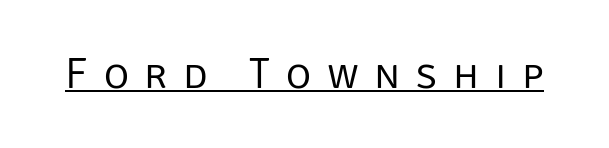
{"serif": "no", "italic": "no", "bold": "no", "weight": "regular", "width": "normal", "stroke_contrast": "low", "x_height": "large", "monospaced": "no", "underline": "yes", "letter_spacing": "wide", "letter_spacing_em": 0.37, "glyph_px": 43}
